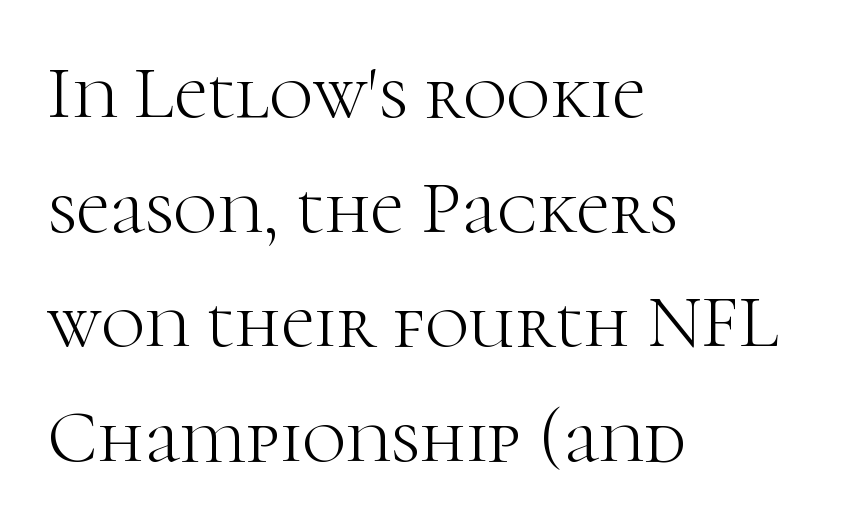
Descender tails drop into unmarked territory. Every stem runs plumb, perpendicular to the baseline. The font sits on the lighter half of the weight spectrum, regular included. The rendering keeps characters at their native spacing. Visually the block forms a straight wall on the left and a jagged coastline on the right. Honestly, the row spacing looks completely unremarkable.
